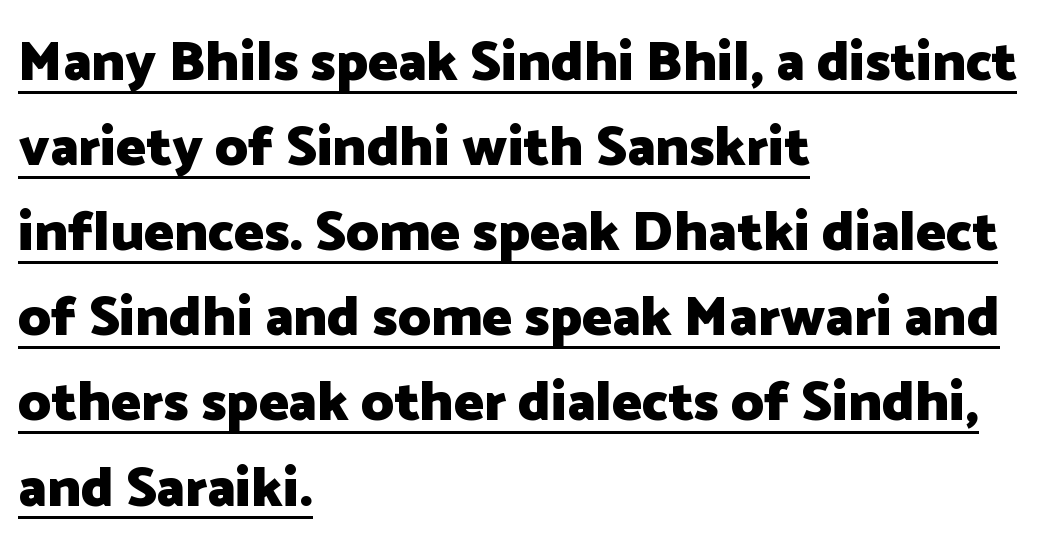
The image shows 56 px heavy sans-serif type, upright; set left-aligned, normal line spacing (1.52x), normal letter spacing, underlined; low stroke contrast and a medium x-height.
